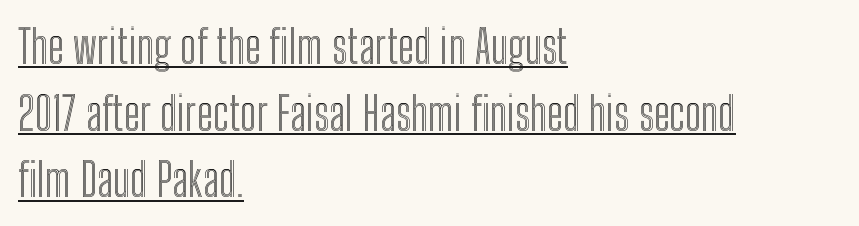
{"italic": "no", "width": "condensed", "x_height": "medium", "monospaced": "no", "underline": "yes", "align": "left", "line_spacing": "normal", "line_spacing_ratio": 1.45, "letter_spacing": "normal", "letter_spacing_em": 0.0, "glyph_px": 46}
